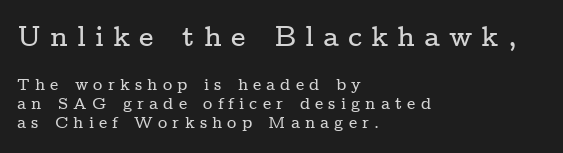
{"serif": "yes", "italic": "no", "width": "wide", "stroke_contrast": "low", "x_height": "medium", "monospaced": "no", "underline": "no", "align": "left", "line_spacing_ratio": 1.2, "letter_spacing": "wide", "letter_spacing_em": 0.32, "larger_block": "first", "size_ratio": 1.75, "glyph_px": 28}
